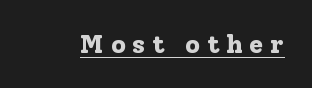
Does a line run under the words? Yes, clearly. Characters remain perfectly vertical along every line. How heavy is the stroke? Heavy — this is a bold. The letterforms stand isolated, each surrounded by extra space.
